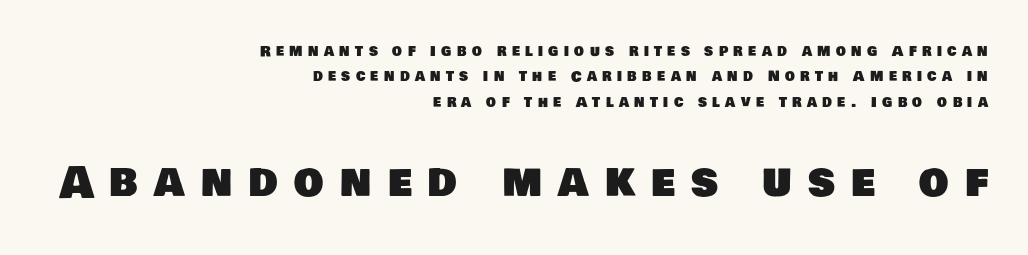
{"serif": "no", "width": "normal", "stroke_contrast": "low", "x_height": "large", "monospaced": "no", "underline": "no", "align": "right", "line_spacing_ratio": 1.81, "letter_spacing": "wide", "letter_spacing_em": 0.38, "larger_block": "second", "size_ratio": 3.0, "glyph_px": 42}
